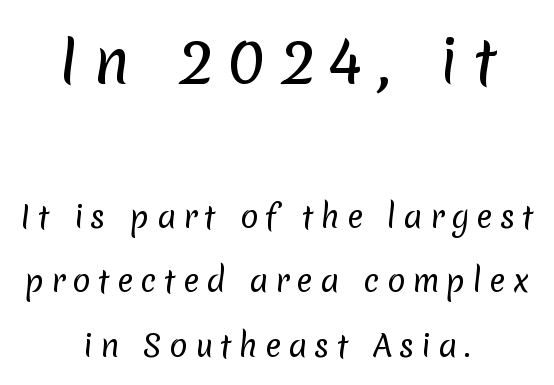
Q: Is the text bold? A: No.
Q: Is the typeface a serif or a sans-serif typeface? A: Sans-serif.
Q: Is the text underlined? A: No.
Q: How is the paragraph aligned? A: Centered.
Q: Is the spacing between letters normal or unusually wide? A: Unusually wide.
Q: Is the spacing between lines tight, normal or loose? A: Loose.
Q: Which block of text is set in a larger size, the first (top) or the second (bottom)? A: The first (top) one.
Q: Width (condensed, normal, or wide)? A: Normal.
Q: Stroke contrast? A: Low.
Q: x-height? A: Medium.
Q: Monospaced? A: No.
